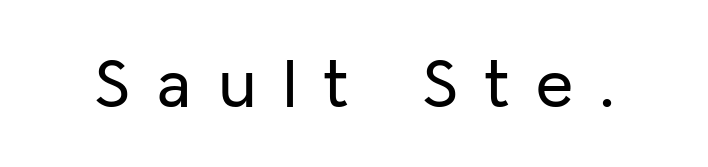
Q: Is the text italic (slanted)? A: No, it is upright.
Q: Is the typeface a serif or a sans-serif typeface? A: Sans-serif.
Q: Is the text underlined? A: No.
Q: Is the spacing between letters normal or unusually wide? A: Unusually wide.
Q: Width (condensed, normal, or wide)? A: Normal.
Q: Stroke contrast? A: Low.
Q: x-height? A: Medium.
Q: Monospaced? A: No.
